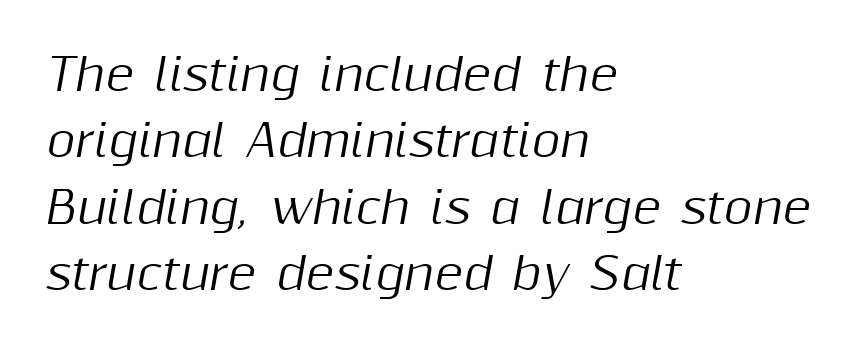
{"italic": "yes", "lean": "right", "slant_degrees": 10, "width": "normal", "stroke_contrast": "medium", "x_height": "medium", "monospaced": "no", "underline": "no", "align": "left", "line_spacing": "normal", "line_spacing_ratio": 1.51, "letter_spacing": "normal", "letter_spacing_em": 0.0, "glyph_px": 44}
